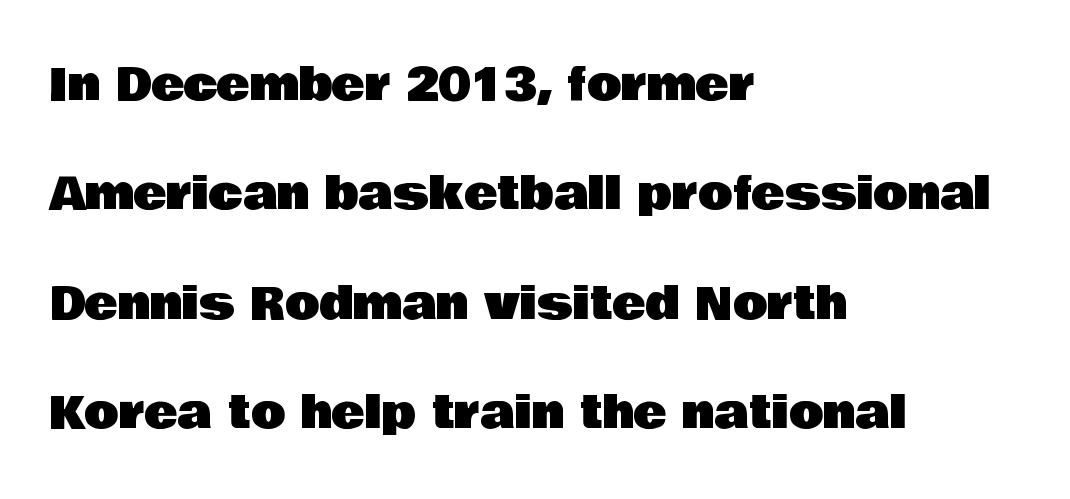
Beneath every word, the page is bare. Horizontal bands of white between lines are thick stripes. The letters sit at their default tracking, neither squeezed nor spread. These lines are rendered in a variable-pitch font. All the whitespace from short lines collects on the right. Every stem runs plumb, perpendicular to the baseline.
